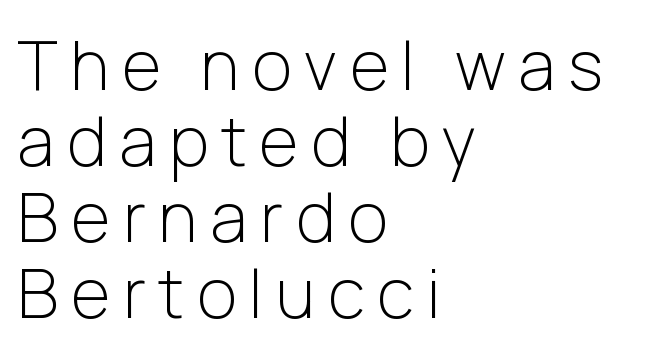
{"serif": "no", "italic": "no", "bold": "no", "weight": "light", "width": "normal", "stroke_contrast": "low", "x_height": "medium", "monospaced": "no", "underline": "no", "align": "left", "line_spacing": "tight", "line_spacing_ratio": 1.12, "glyph_px": 68}
